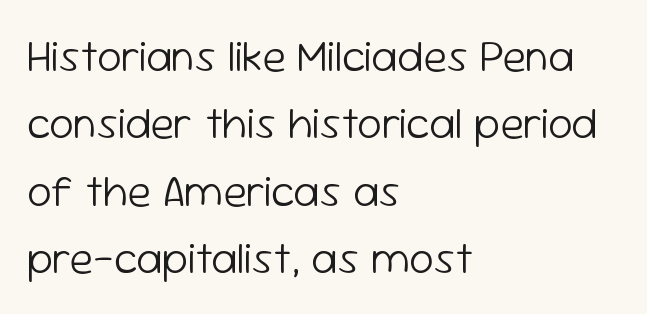
Q: Is the text bold? A: No.
Q: Is the text italic (slanted)? A: No, it is upright.
Q: Is the typeface a serif or a sans-serif typeface? A: Sans-serif.
Q: Is the text underlined? A: No.
Q: How is the paragraph aligned? A: Left-aligned.
Q: Is the spacing between letters normal or unusually wide? A: Normal.
Q: Is the spacing between lines tight, normal or loose? A: Normal.
Q: Width (condensed, normal, or wide)? A: Normal.
Q: Stroke contrast? A: Low.
Q: x-height? A: Medium.
Q: Monospaced? A: No.
